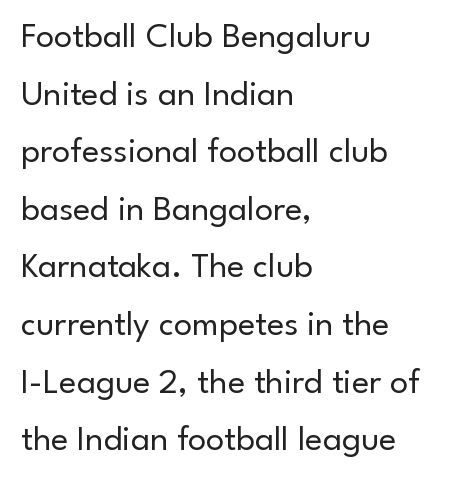
{"serif": "no", "italic": "no", "bold": "no", "weight": "regular", "width": "normal", "stroke_contrast": "low", "x_height": "small", "monospaced": "no", "underline": "no", "align": "left", "line_spacing": "normal", "line_spacing_ratio": 1.6, "letter_spacing": "normal", "letter_spacing_em": 0.0, "glyph_px": 36}
